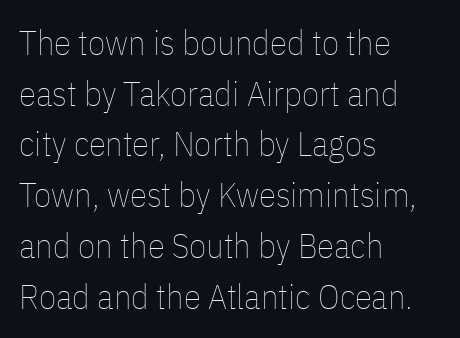
{"italic": "no", "bold": "no", "weight": "thin", "width": "condensed", "stroke_contrast": "low", "x_height": "medium", "monospaced": "no", "underline": "no", "align": "left", "line_spacing": "normal", "line_spacing_ratio": 1.45, "letter_spacing": "normal", "letter_spacing_em": 0.0, "glyph_px": 35}
